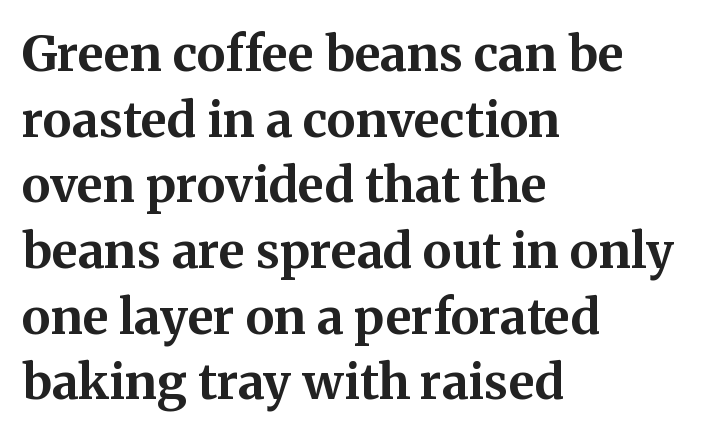
The rag falls on the right side of this text block. Emphasis by weight is at full strength: bold. Reading down the column, the eye jumps a familiar distance to each next line. Classification — serif. The tracking reads as untouched default to a designer's eye.
